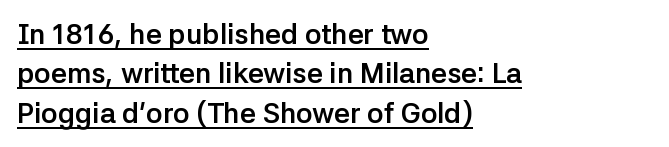
Q: Is the text bold? A: Yes.
Q: Is the text italic (slanted)? A: No, it is upright.
Q: Is the typeface a serif or a sans-serif typeface? A: Sans-serif.
Q: Is the text underlined? A: Yes.
Q: How is the paragraph aligned? A: Left-aligned.
Q: Is the spacing between letters normal or unusually wide? A: Normal.
Q: Is the spacing between lines tight, normal or loose? A: Normal.
Q: Width (condensed, normal, or wide)? A: Normal.
Q: Stroke contrast? A: Low.
Q: x-height? A: Medium.
Q: Monospaced? A: No.
